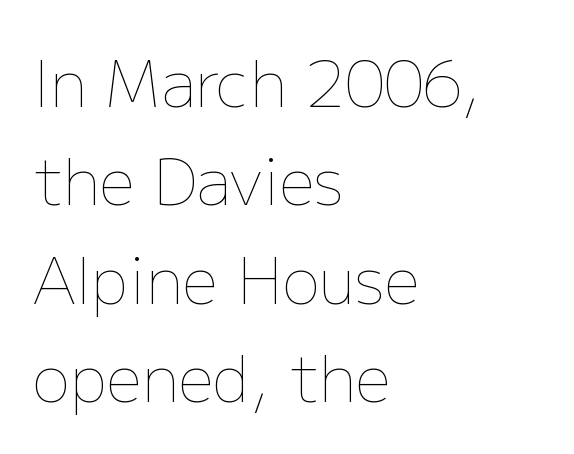
{"italic": "no", "bold": "no", "weight": "thin", "width": "normal", "stroke_contrast": "low", "x_height": "medium", "monospaced": "no", "underline": "no", "align": "left", "line_spacing": "normal", "line_spacing_ratio": 1.56, "letter_spacing": "normal", "letter_spacing_em": 0.0, "glyph_px": 63}
